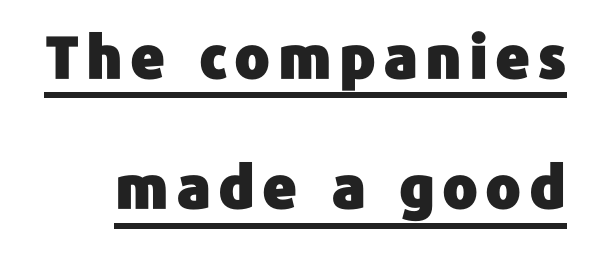
The image shows 59 px sans-serif type, upright; set loose line spacing (2.21x), underlined; low stroke contrast and a medium x-height.
